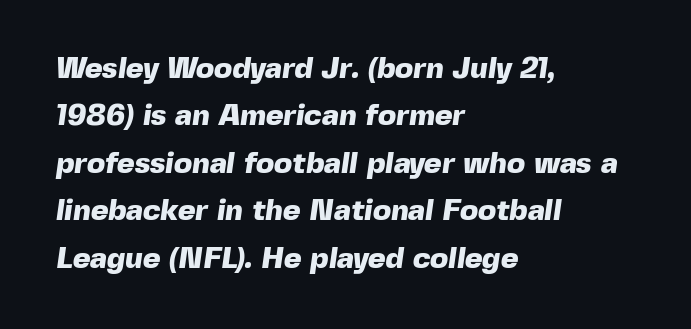
The image shows 30 px heavy sans-serif type; set left-aligned, normal line spacing (1.58x), normal letter spacing, not underlined; a medium x-height.
